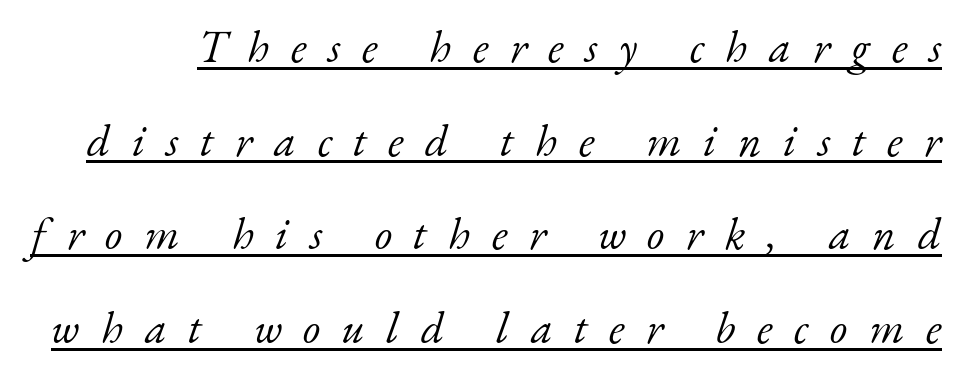
Glance below the letters and you will spot a drawn line. Serifs: yes, visible at the terminals of the letterforms. Glyph-to-glyph distance is far greater than everyday printed text. Caption: face not bold, strokes unweighted. The text carries the slant typical of an italic or oblique font.
